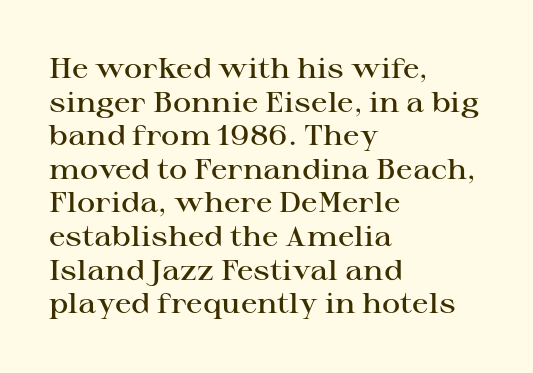
One-word summary of the alignment: left. Students, this is semibold: more ink than regular, less than bold. Varying glyph widths throughout — classic text-font behaviour. In terms of letterform style, serifs are clearly present.
